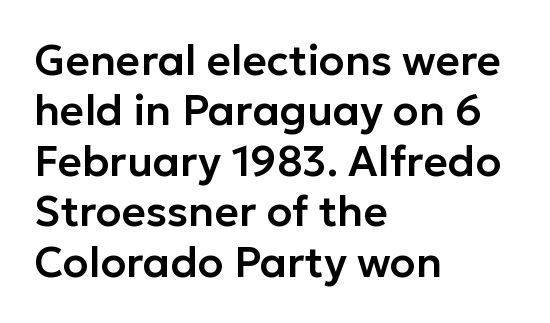
{"serif": "no", "italic": "no", "width": "normal", "stroke_contrast": "low", "x_height": "medium", "monospaced": "no", "underline": "no", "align": "left", "line_spacing_ratio": 1.2, "letter_spacing": "normal", "letter_spacing_em": 0.0, "glyph_px": 42}
